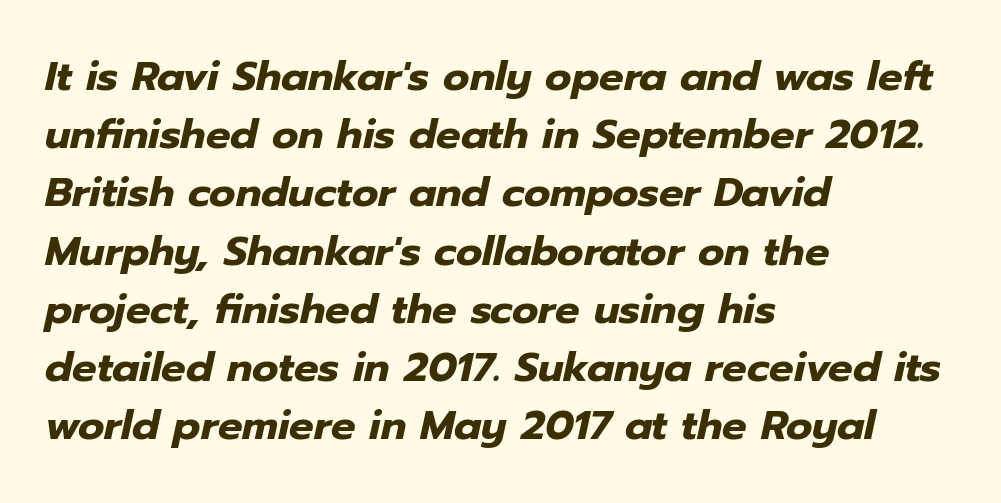
Q: Is the text bold? A: Yes.
Q: Is the text italic (slanted)? A: Yes, it leans right by about 12 degrees.
Q: Is the text underlined? A: No.
Q: How is the paragraph aligned? A: Left-aligned.
Q: Is the spacing between letters normal or unusually wide? A: Normal.
Q: Is the spacing between lines tight, normal or loose? A: Normal.
Q: Width (condensed, normal, or wide)? A: Normal.
Q: Stroke contrast? A: Low.
Q: x-height? A: Medium.
Q: Monospaced? A: No.
